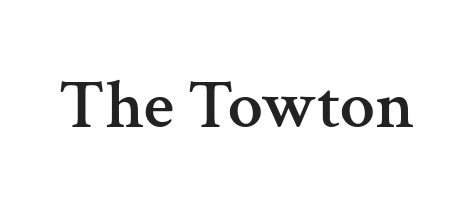
Q: Is the text italic (slanted)? A: No, it is upright.
Q: Is the typeface a serif or a sans-serif typeface? A: Serif.
Q: Is the text underlined? A: No.
Q: Is the spacing between letters normal or unusually wide? A: Normal.
Q: Width (condensed, normal, or wide)? A: Normal.
Q: Stroke contrast? A: Medium.
Q: x-height? A: Medium.
Q: Monospaced? A: No.
